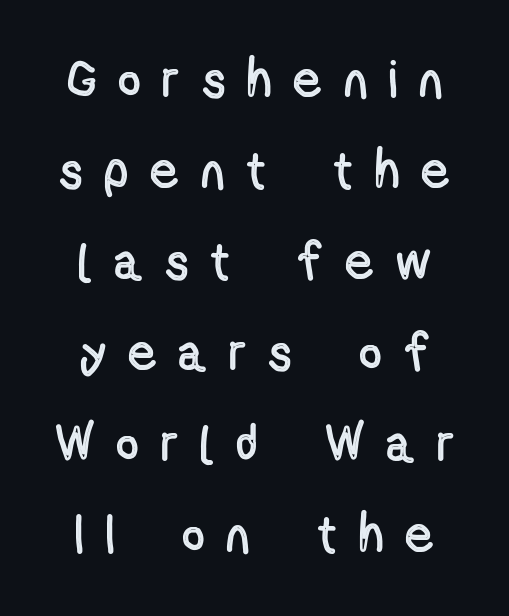
Q: Is the text italic (slanted)? A: No, it is upright.
Q: Is the text underlined? A: No.
Q: Is the spacing between letters normal or unusually wide? A: Unusually wide.
Q: Width (condensed, normal, or wide)? A: Condensed.
Q: x-height? A: Medium.
Q: Monospaced? A: No.
